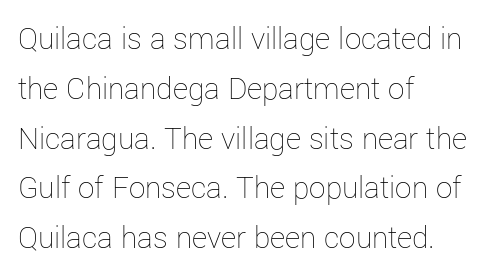
The image shows 33 px thin type, upright; set left-aligned, normal line spacing (1.51x), normal letter spacing, not underlined; low stroke contrast and a medium x-height.
